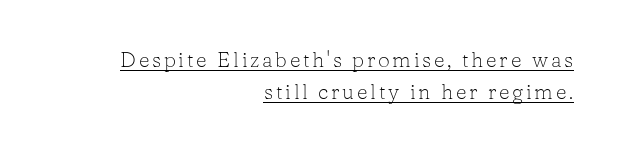
The image shows 21 px text type, upright; set right-aligned, normal line spacing (1.51x), underlined.
